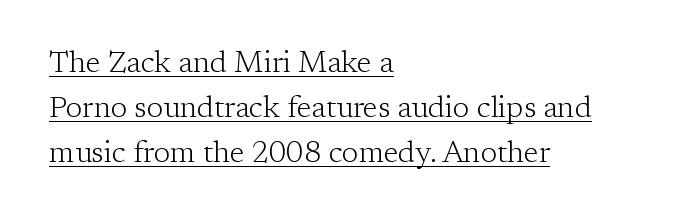
These lines keep a tight, regular rhythm from letter to letter. Visually the block forms a straight wall on the left and a jagged coastline on the right. Honestly, the underline is the first thing you notice here. Do the characters align in a grid? No, the font is proportional. Students, observe: this is what conventionally led text looks like. The text was rendered using a seriffed face with decorative stroke endings.
